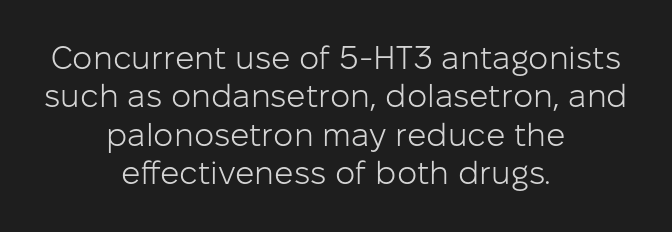
{"serif": "no", "italic": "no", "bold": "no", "weight": "light", "width": "normal", "stroke_contrast": "low", "x_height": "medium", "monospaced": "no", "underline": "no", "align": "center", "line_spacing_ratio": 1.2, "letter_spacing": "normal", "letter_spacing_em": 0.0, "glyph_px": 32}
